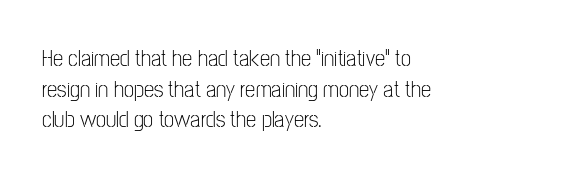
The image shows 23 px text type, upright; set left-aligned, normal line spacing (1.33x), normal letter spacing, not underlined.
